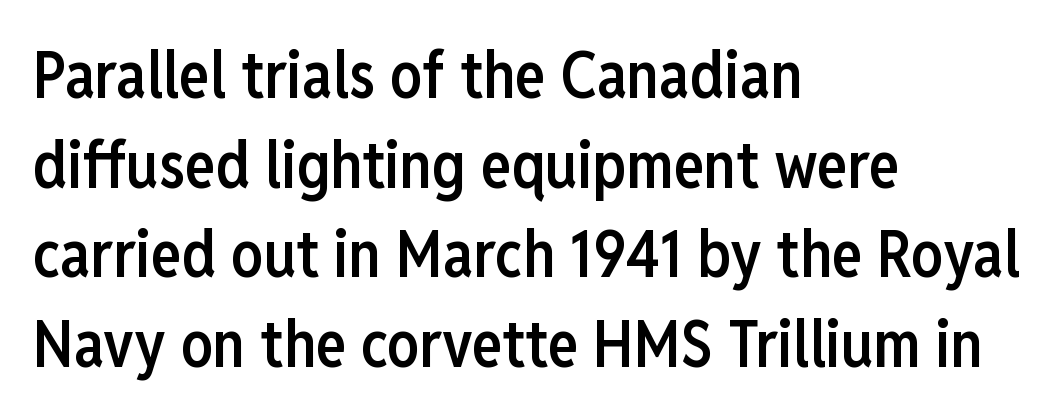
The image shows 64 px semibold, condensed sans-serif type, upright; set left-aligned, normal line spacing (1.4x), normal letter spacing, not underlined; low stroke contrast and a medium x-height.
